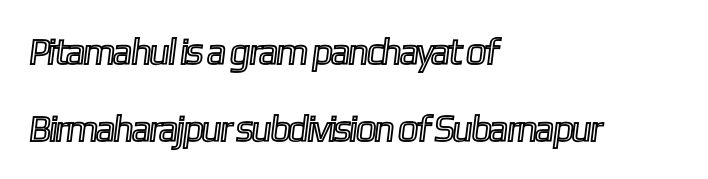
The text block is weighted toward the left margin, trailing off unevenly rightward. The tracking reads as untouched default to a designer's eye. The space beneath each line is pristine and unruled. Proportional: the letters do not fall into vertical columns.
